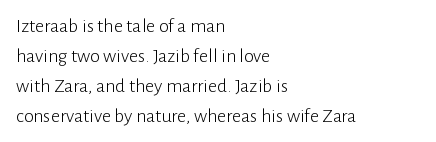
The face looks like a standard text weight, possibly lighter. A normal amount of white space separates one row of letters from the next. Line beginnings align vertically; line endings do not. The horizontal fit of the characters is conventional and even. The passage shown is not underscored anywhere.
